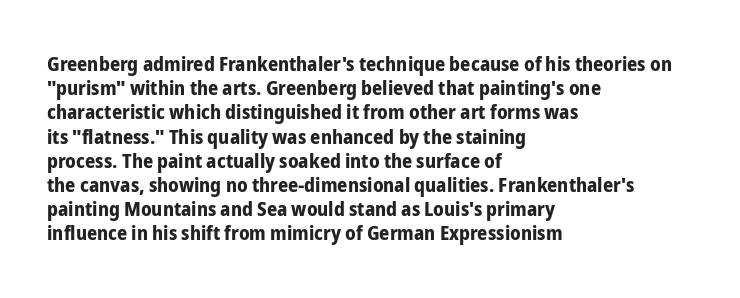
Q: Is the text bold? A: Yes.
Q: Is the text italic (slanted)? A: No, it is upright.
Q: Is the text underlined? A: No.
Q: How is the paragraph aligned? A: Left-aligned.
Q: Is the spacing between letters normal or unusually wide? A: Normal.
